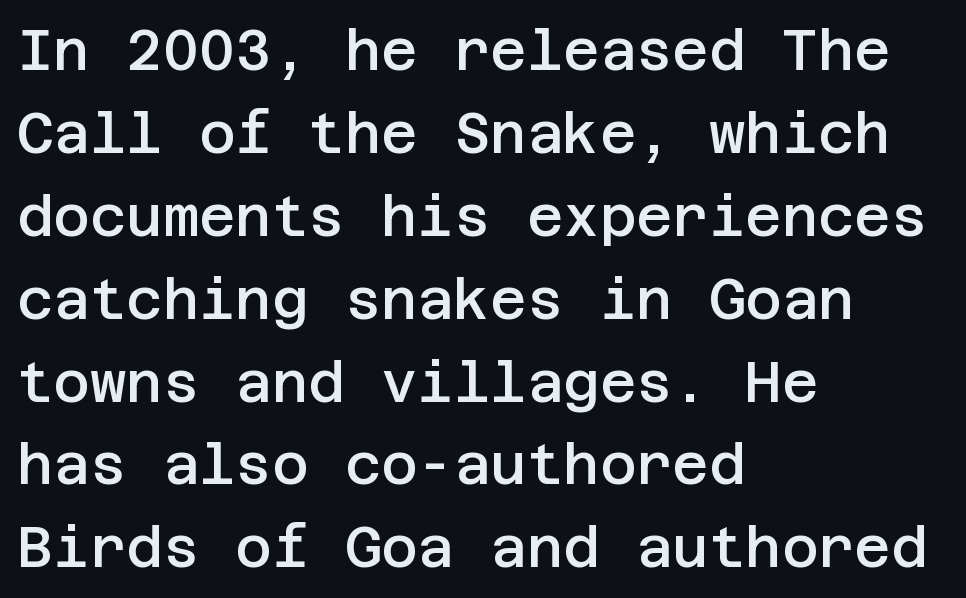
Short and long lines alike share a common starting point at left. A fair bit of extra ink — the face is semibold, not bold. This sample uses a sans-serif face. Line spacing here is normal. Nope, not italic — everything's standing straight.
